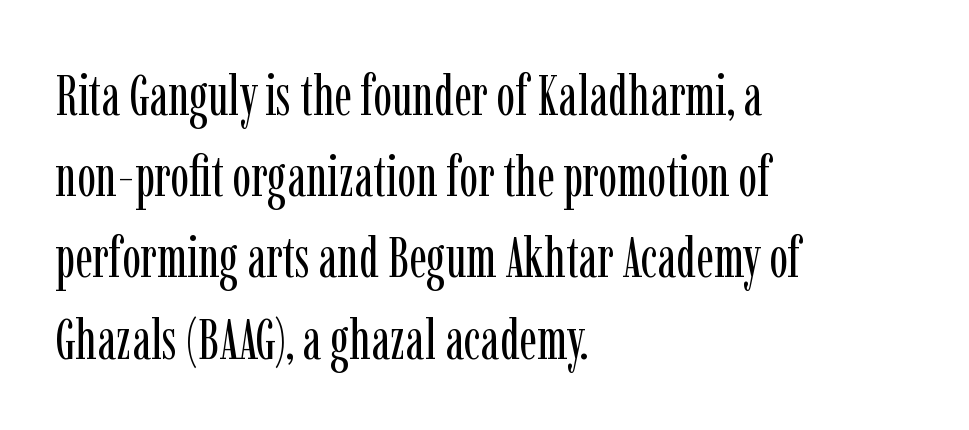
{"serif": "yes", "italic": "no", "bold": "no", "weight": "regular", "width": "condensed", "stroke_contrast": "low", "x_height": "medium", "monospaced": "no", "underline": "no", "align": "left", "line_spacing": "normal", "line_spacing_ratio": 1.45, "letter_spacing": "normal", "letter_spacing_em": 0.0, "glyph_px": 56}
